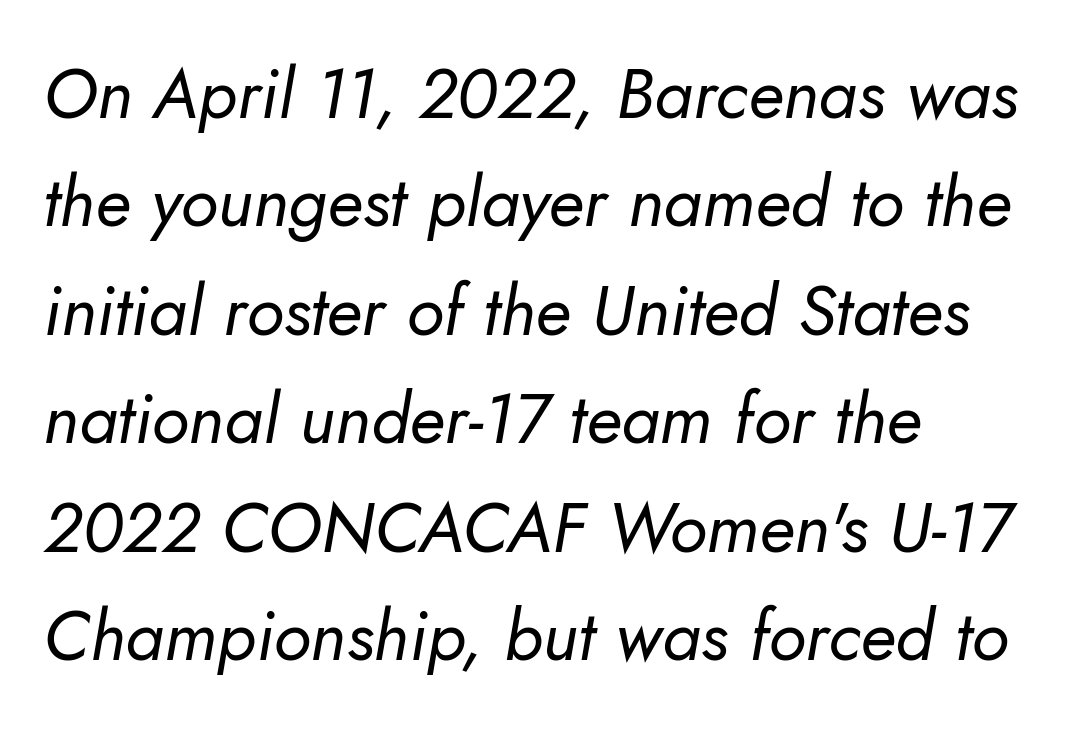
Q: Is the text bold? A: No.
Q: Is the text italic (slanted)? A: Yes, it leans right by about 10 degrees.
Q: Is the text underlined? A: No.
Q: How is the paragraph aligned? A: Left-aligned.
Q: Is the spacing between letters normal or unusually wide? A: Normal.
Q: Is the spacing between lines tight, normal or loose? A: Normal.
Q: Width (condensed, normal, or wide)? A: Normal.
Q: Stroke contrast? A: Low.
Q: x-height? A: Small.
Q: Monospaced? A: No.
